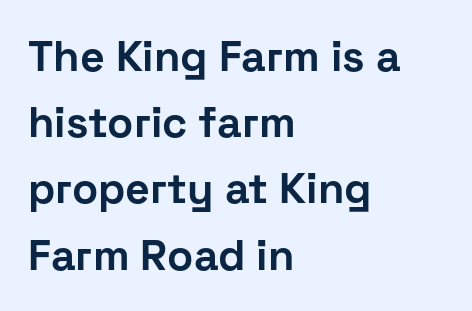
Q: Is the text bold? A: Yes.
Q: Is the text italic (slanted)? A: No, it is upright.
Q: Is the typeface a serif or a sans-serif typeface? A: Sans-serif.
Q: Is the text underlined? A: No.
Q: How is the paragraph aligned? A: Left-aligned.
Q: Is the spacing between letters normal or unusually wide? A: Normal.
Q: Is the spacing between lines tight, normal or loose? A: Normal.
Q: Width (condensed, normal, or wide)? A: Normal.
Q: Stroke contrast? A: Low.
Q: x-height? A: Medium.
Q: Monospaced? A: No.
